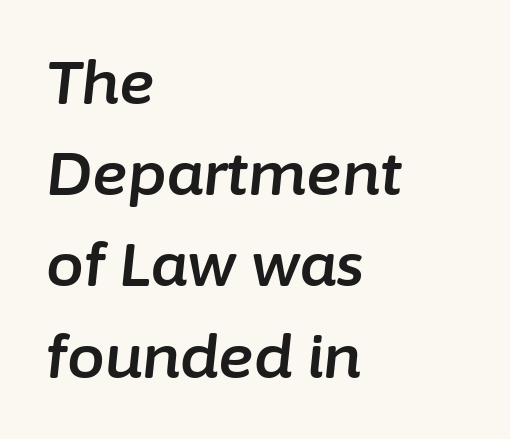
Q: Is the text italic (slanted)? A: Yes, it leans right by about 6 degrees.
Q: Is the text underlined? A: No.
Q: How is the paragraph aligned? A: Left-aligned.
Q: Is the spacing between letters normal or unusually wide? A: Normal.
Q: Is the spacing between lines tight, normal or loose? A: Normal.
Q: Width (condensed, normal, or wide)? A: Normal.
Q: Stroke contrast? A: Low.
Q: x-height? A: Medium.
Q: Monospaced? A: No.
